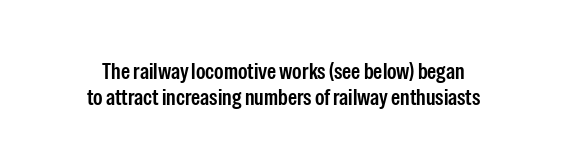
{"italic": "no", "bold": "semi", "underline": "no", "line_spacing": "tight", "line_spacing_ratio": 1.14, "letter_spacing": "normal", "letter_spacing_em": 0.0, "glyph_px": 23}
